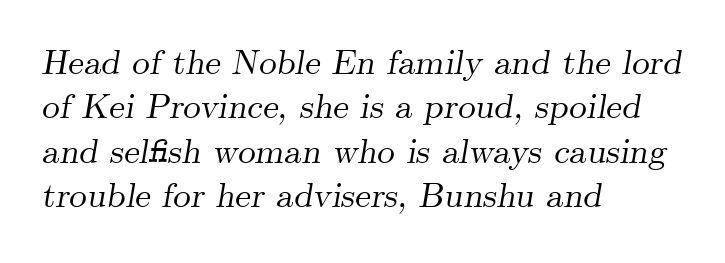
Q: Is the text italic (slanted)? A: Yes, it leans right by about 9 degrees.
Q: Is the typeface a serif or a sans-serif typeface? A: Serif.
Q: Is the text underlined? A: No.
Q: How is the paragraph aligned? A: Left-aligned.
Q: Is the spacing between letters normal or unusually wide? A: Normal.
Q: Is the spacing between lines tight, normal or loose? A: Normal.
Q: Width (condensed, normal, or wide)? A: Normal.
Q: Stroke contrast? A: Medium.
Q: x-height? A: Small.
Q: Monospaced? A: No.
